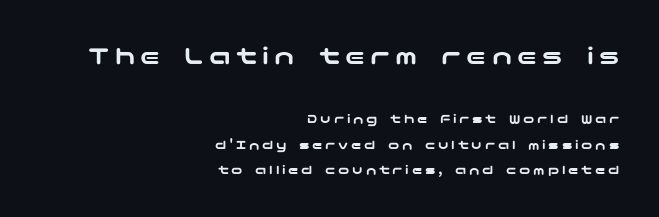
Any mark beneath the type? The region is blank. The font's upright variant was chosen for this text. Of the two passages, the one on top uses the larger point size. The typesetter chose a ragged-left arrangement here.
